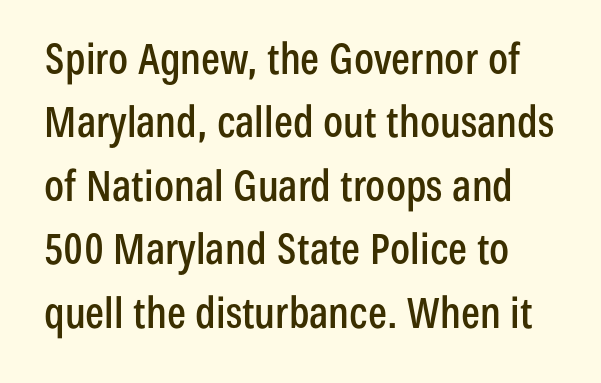
The image shows 42 px condensed sans-serif type, upright; set normal line spacing (1.51x), normal letter spacing, not underlined; low stroke contrast and a medium x-height.
